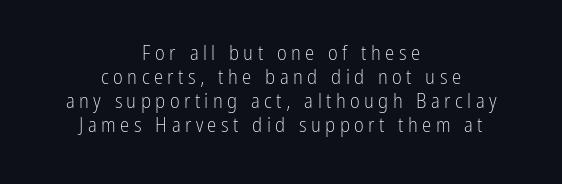
The axis of the letterforms is exactly vertical. One glance says dense: line gaps are narrower than usual. A centered setting, common on invitations and titles, is used for this passage. These lines have a slow, spaced-out rhythm from letter to letter. The foot of each line stays bare and open. Heft: none added — not bold.
